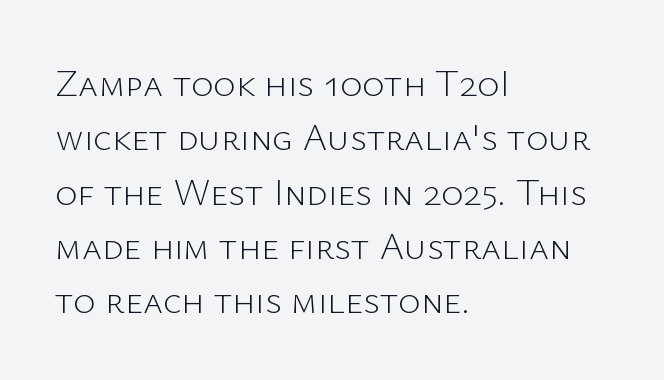
Reading down the block, your eye returns to a fixed left position each line. Horizontal bands of white between lines are of average thickness. Think of a printed novel: that variable character pitch is what you see here. Style check: upright. A sans-serif font was chosen for this passage.
